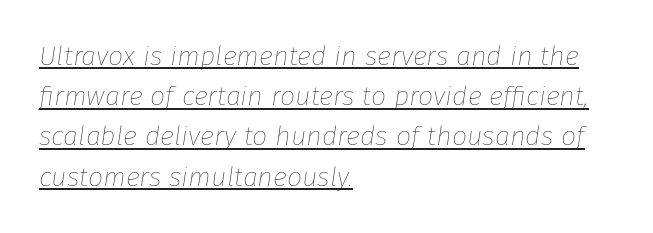
The image shows 27 px text type, italic (leaning right); set left-aligned, normal line spacing (1.49x), normal letter spacing, underlined.
